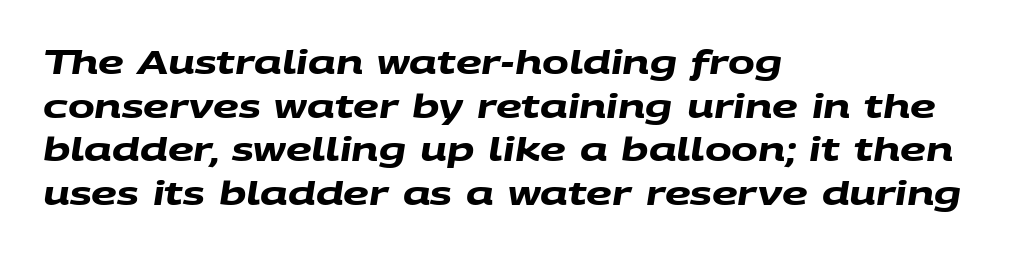
{"serif": "no", "bold": "yes", "weight": "heavy", "width": "wide", "stroke_contrast": "medium", "x_height": "large", "monospaced": "no", "underline": "no", "align": "left", "line_spacing": "normal", "line_spacing_ratio": 1.36, "letter_spacing": "normal", "letter_spacing_em": 0.0, "glyph_px": 32}
